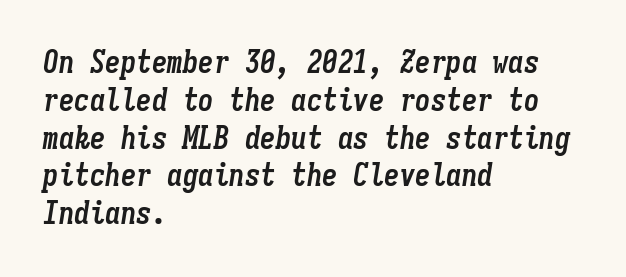
Looks like terminal output: every glyph gets an equal slot. Lines of text with bare space underneath. Heft: maximum for text — a bold. This is oblique type, the kind used for emphasis or titles. The passage shown has conventional tracking throughout.
